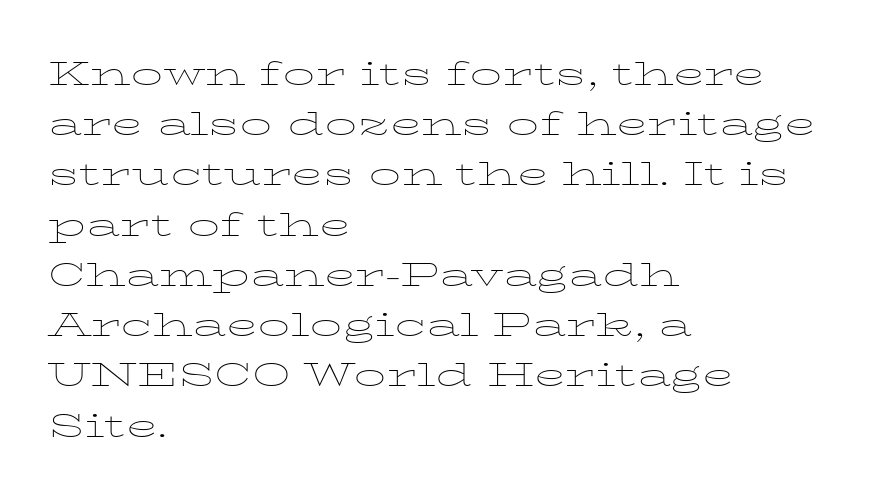
The image shows 32 px thin, wide serif type, upright; set left-aligned, normal line spacing (1.57x), normal letter spacing, not underlined; low stroke contrast and a medium x-height.
